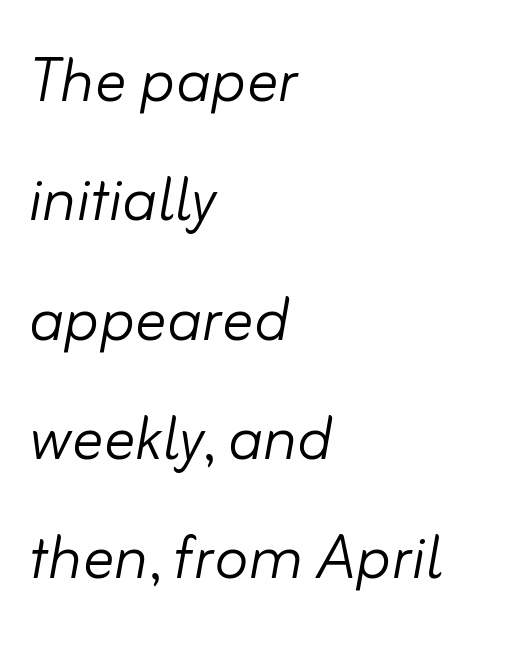
The image shows 78 px light type, italic (leaning right); set left-aligned, normal line spacing (1.53x), normal letter spacing, not underlined; low stroke contrast and a small x-height.
